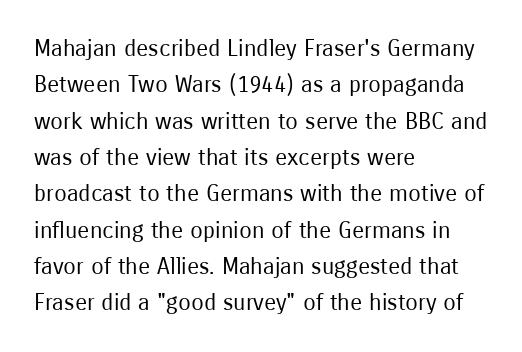
The image shows 23 px text type, upright; set left-aligned, normal line spacing (1.58x), normal letter spacing, not underlined.
